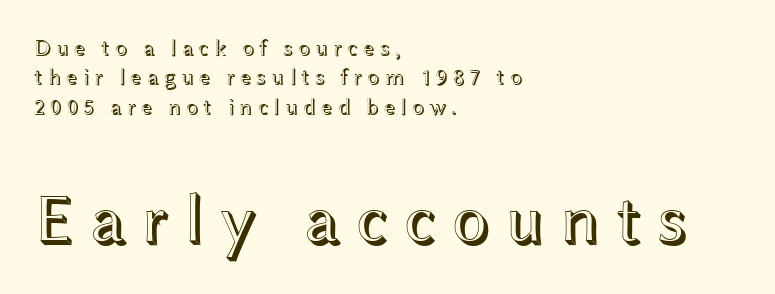
{"italic": "no", "width": "wide", "x_height": "medium", "monospaced": "no", "underline": "no", "align": "left", "line_spacing": "normal", "line_spacing_ratio": 1.28, "letter_spacing": "wide", "letter_spacing_em": 0.2, "larger_block": "second", "size_ratio": 3.04, "glyph_px": 70}
